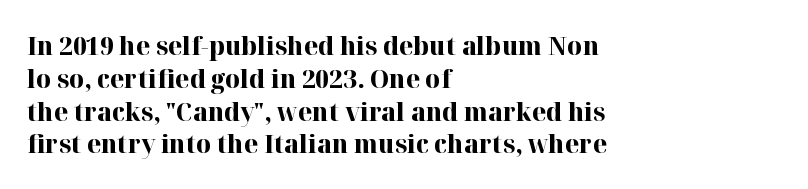
Q: Is the text bold? A: Yes.
Q: Is the text italic (slanted)? A: No, it is upright.
Q: Is the text underlined? A: No.
Q: How is the paragraph aligned? A: Left-aligned.
Q: Is the spacing between letters normal or unusually wide? A: Normal.
Q: Is the spacing between lines tight, normal or loose? A: Normal.
